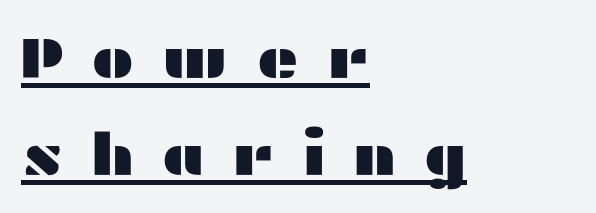
The image shows 58 px wide sans-serif type, upright; set left-aligned, normal line spacing (1.68x), unusually wide letter spacing (+0.46 em), underlined; medium stroke contrast and a medium x-height.
